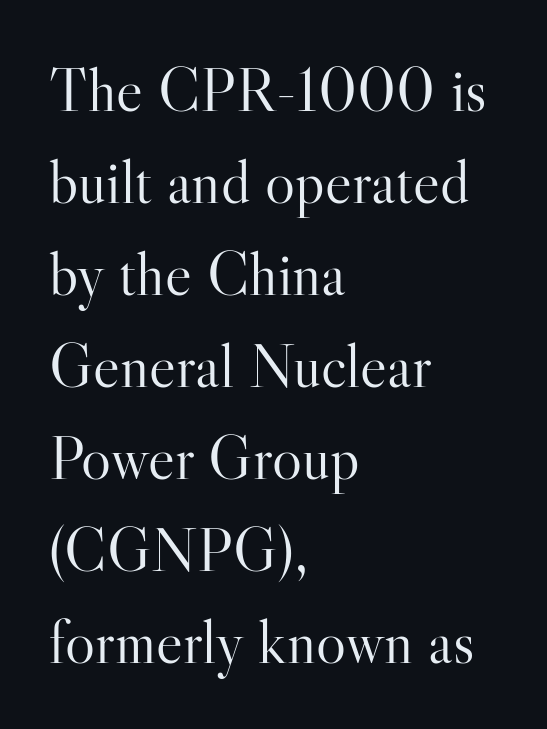
Q: Is the text bold? A: No.
Q: Is the text italic (slanted)? A: No, it is upright.
Q: Is the typeface a serif or a sans-serif typeface? A: Serif.
Q: Is the text underlined? A: No.
Q: How is the paragraph aligned? A: Left-aligned.
Q: Is the spacing between letters normal or unusually wide? A: Normal.
Q: Is the spacing between lines tight, normal or loose? A: Normal.
Q: Width (condensed, normal, or wide)? A: Normal.
Q: Stroke contrast? A: High.
Q: x-height? A: Small.
Q: Monospaced? A: No.
